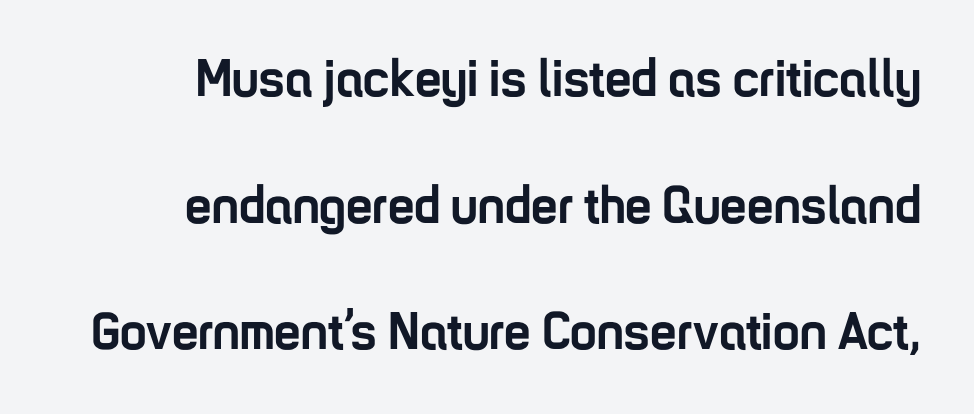
Check under the words: just untouched page. This sample uses a sans-serif face. The vertical gap from one line to the next is large. Proportional: the letters do not fall into vertical columns. This is the regular roman posture of the typeface.
